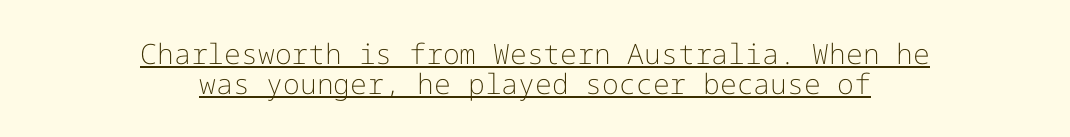
This sample uses a sans-serif face. Do the letters lean? They stand straight. The block of text is dense from top to bottom, with scant space between rows. Beneath each row of characters lies a ruled line. The lines are quadded center. Ink coverage per letter is moderate at most.
